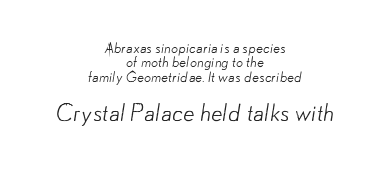
The zone under the glyphs is completely vacant. Caption: multi-line text, centered on the measure. Caption: standard tracking, unaltered. The following chunk of copy outweighs the initial chunk in type size. Is the stroke heavy? The answer is a plain regular-or-lighter.
